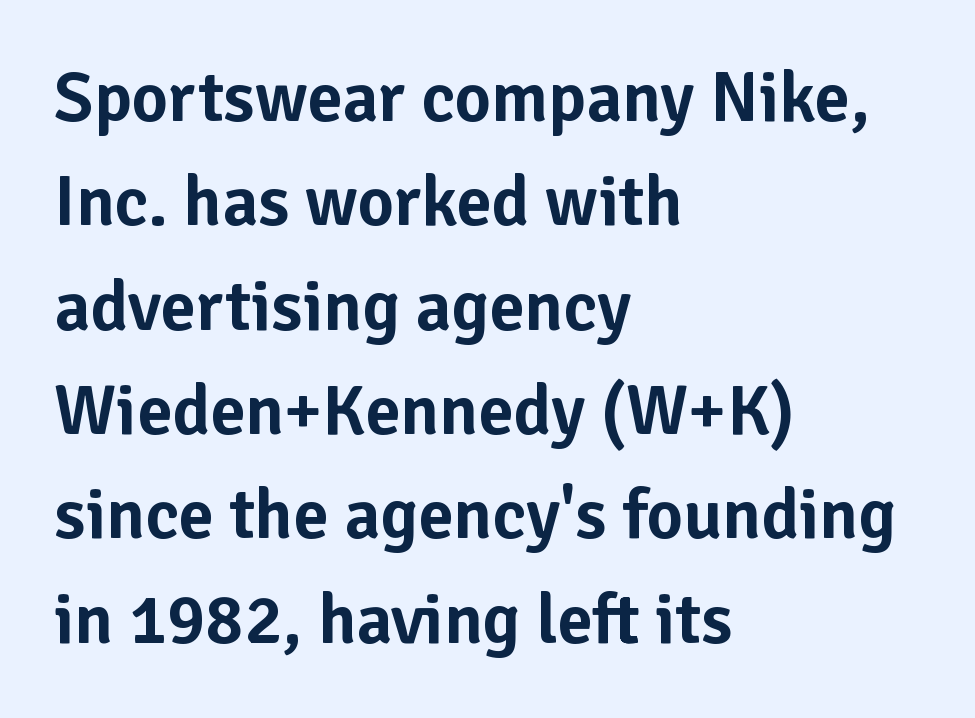
The image shows 71 px sans-serif type, upright; set left-aligned, normal line spacing (1.47x), normal letter spacing, not underlined; low stroke contrast and a medium x-height.
